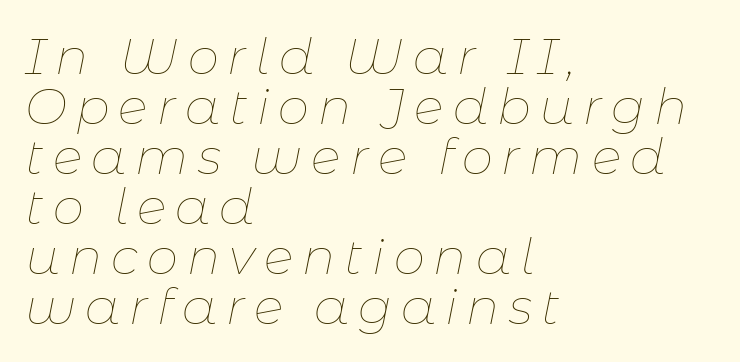
{"italic": "yes", "lean": "right", "slant_degrees": 11, "bold": "no", "weight": "thin", "width": "normal", "stroke_contrast": "low", "x_height": "medium", "monospaced": "no", "underline": "no", "align": "left", "line_spacing": "tight", "line_spacing_ratio": 1.0, "glyph_px": 50}
